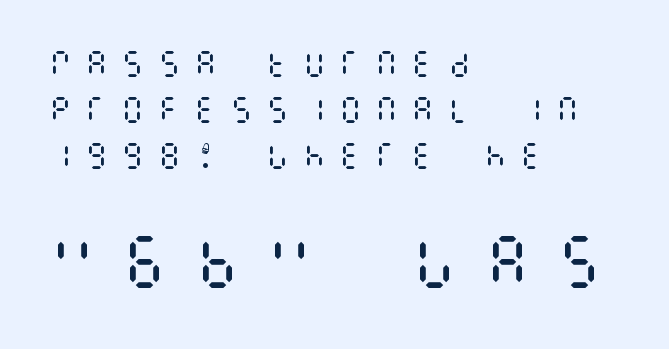
Q: Is the text bold? A: No.
Q: Is the text italic (slanted)? A: No, it is upright.
Q: Is the text underlined? A: No.
Q: How is the paragraph aligned? A: Left-aligned.
Q: Is the spacing between letters normal or unusually wide? A: Unusually wide.
Q: Is the spacing between lines tight, normal or loose? A: Normal.
Q: Which block of text is set in a larger size, the first (top) or the second (bottom)? A: The second (bottom) one.
Q: Width (condensed, normal, or wide)? A: Condensed.
Q: Stroke contrast? A: Medium.
Q: x-height? A: Large.
